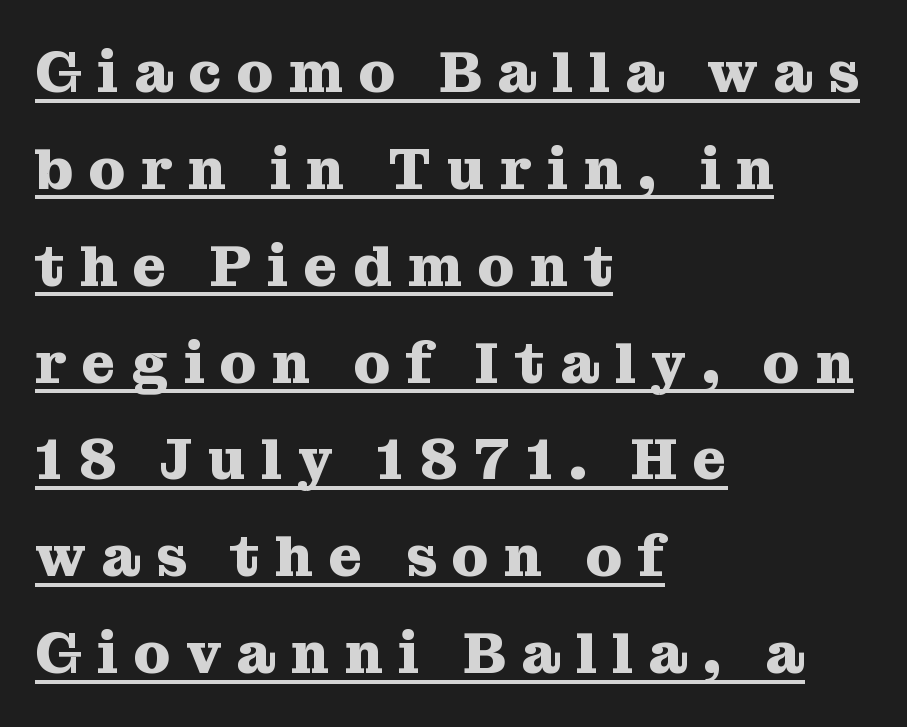
{"serif": "yes", "italic": "no", "bold": "yes", "weight": "heavy", "width": "normal", "stroke_contrast": "medium", "x_height": "medium", "monospaced": "no", "underline": "yes", "align": "left", "line_spacing": "normal", "line_spacing_ratio": 1.67, "letter_spacing": "wide", "letter_spacing_em": 0.27, "glyph_px": 58}
